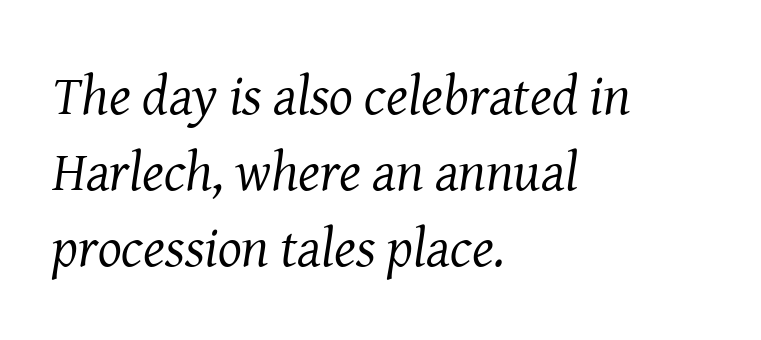
Q: Is the text bold? A: No.
Q: Is the text italic (slanted)? A: Yes, it leans right by about 8 degrees.
Q: Is the typeface a serif or a sans-serif typeface? A: Serif.
Q: Is the text underlined? A: No.
Q: How is the paragraph aligned? A: Left-aligned.
Q: Is the spacing between letters normal or unusually wide? A: Normal.
Q: Is the spacing between lines tight, normal or loose? A: Normal.
Q: Width (condensed, normal, or wide)? A: Normal.
Q: Stroke contrast? A: Medium.
Q: x-height? A: Medium.
Q: Monospaced? A: No.
